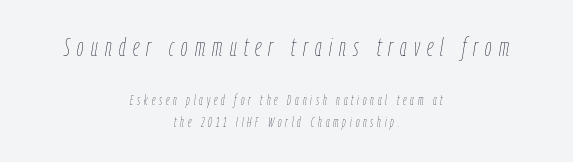
{"italic": "yes", "lean": "right", "slant_degrees": 9, "bold": "no", "underline": "no", "align": "center", "line_spacing": "normal", "line_spacing_ratio": 1.56, "letter_spacing": "wide", "letter_spacing_em": 0.28, "larger_block": "first", "size_ratio": 1.86, "glyph_px": 26}
